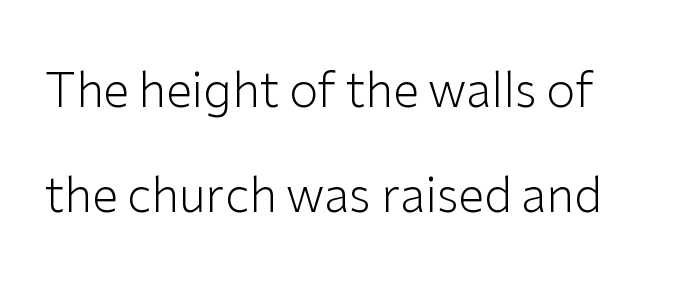
{"serif": "no", "italic": "no", "bold": "no", "weight": "light", "width": "normal", "stroke_contrast": "low", "x_height": "medium", "monospaced": "no", "underline": "no", "line_spacing": "loose", "line_spacing_ratio": 2.24, "letter_spacing": "normal", "letter_spacing_em": 0.0, "glyph_px": 47}
